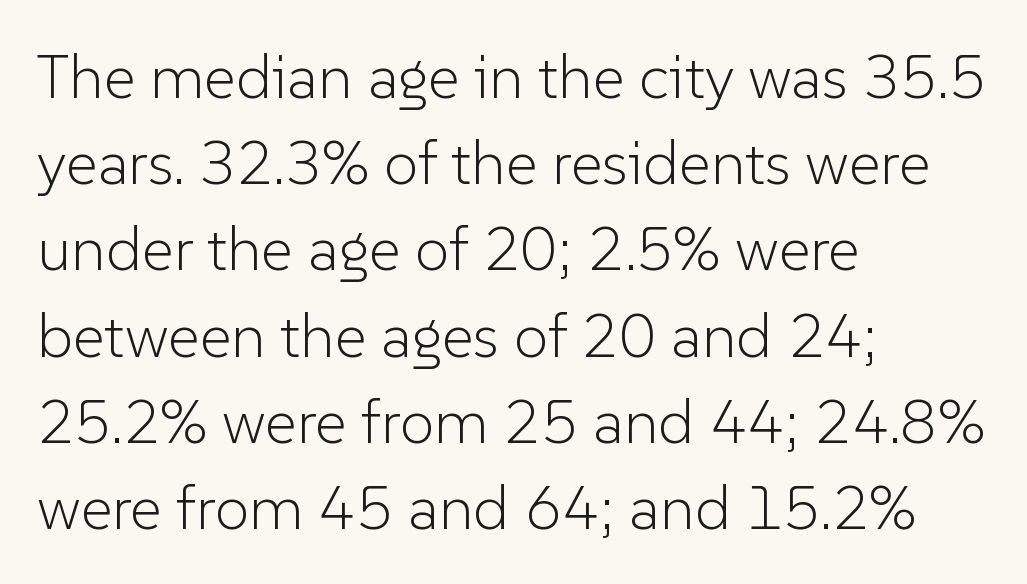
{"serif": "no", "italic": "no", "bold": "no", "weight": "light", "width": "normal", "stroke_contrast": "low", "x_height": "medium", "monospaced": "no", "underline": "no", "align": "left", "line_spacing": "normal", "line_spacing_ratio": 1.39, "letter_spacing": "normal", "letter_spacing_em": 0.0, "glyph_px": 62}
